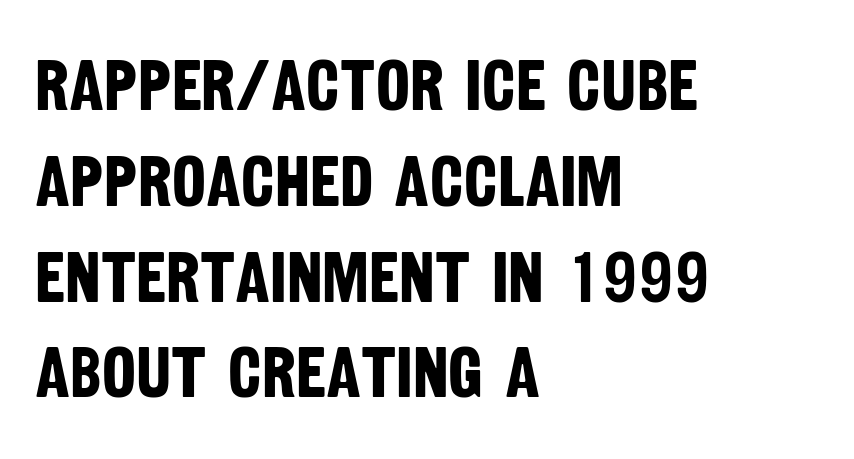
{"serif": "no", "bold": "yes", "weight": "bold", "width": "condensed", "stroke_contrast": "low", "x_height": "large", "monospaced": "no", "underline": "no", "align": "left", "line_spacing": "normal", "line_spacing_ratio": 1.33, "letter_spacing": "normal", "letter_spacing_em": 0.0, "glyph_px": 72}
